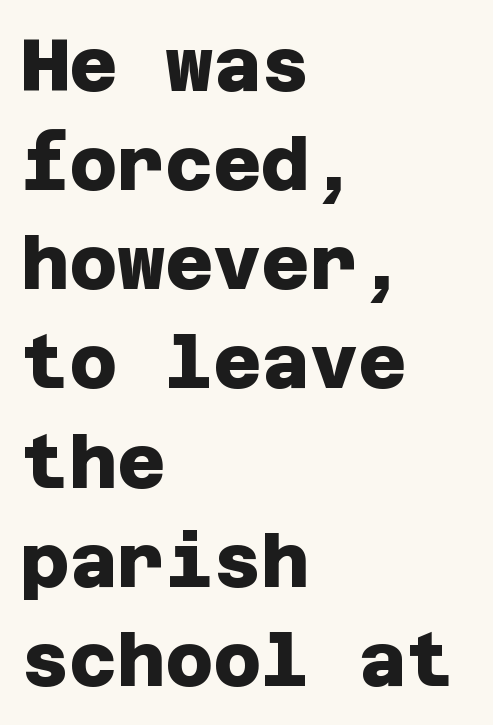
{"serif": "no", "bold": "yes", "weight": "heavy", "width": "normal", "stroke_contrast": "low", "x_height": "large", "underline": "no", "align": "left", "line_spacing": "normal", "line_spacing_ratio": 1.34, "letter_spacing": "normal", "letter_spacing_em": 0.0, "glyph_px": 74}
